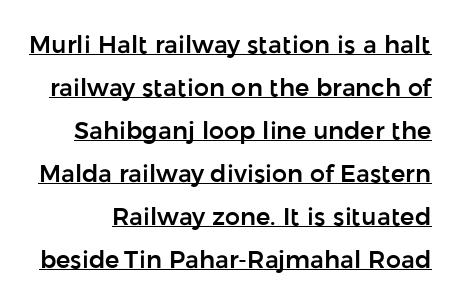
You can see a thin bar hugging the bottom of the glyphs. The axis of the letterforms is exactly vertical. Short note: letters normally spaced.
